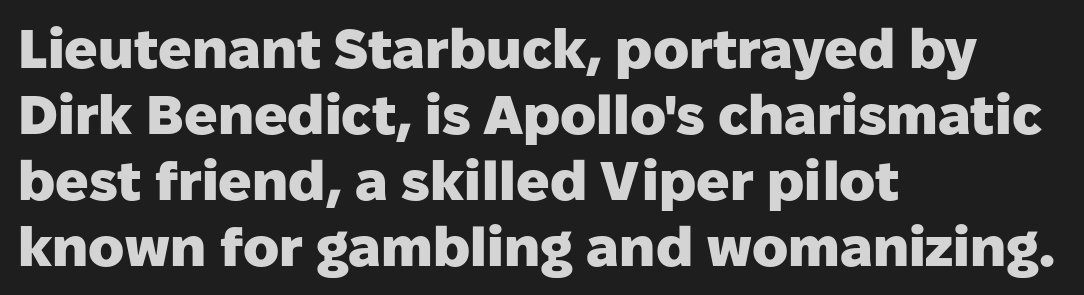
You can tell from the bare stems that sans-serif type was used. The rendering keeps characters at their native spacing. Check the space under the baseline: it is left empty. The rendering uses natural spacing where letterforms have individual widths. Teacher's note: observe the even left margin — that is flush-left alignment. This is roman type, the default non-slanted kind.
